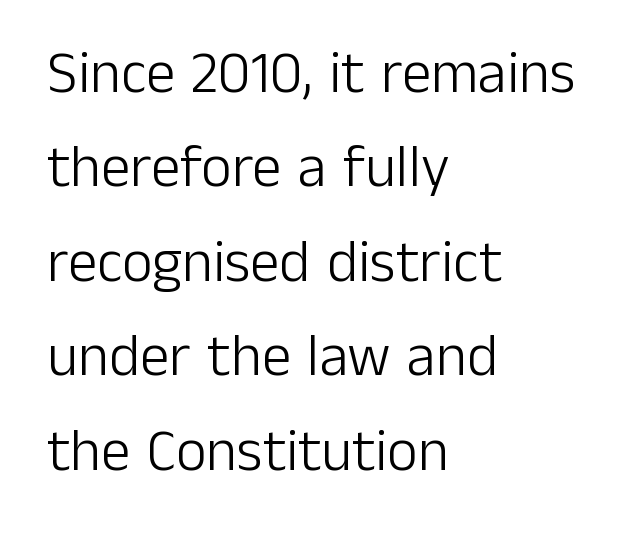
{"serif": "no", "italic": "no", "bold": "no", "weight": "light", "width": "normal", "stroke_contrast": "low", "x_height": "medium", "monospaced": "no", "underline": "no", "align": "left", "line_spacing": "normal", "line_spacing_ratio": 1.6, "letter_spacing": "normal", "letter_spacing_em": 0.0, "glyph_px": 59}
